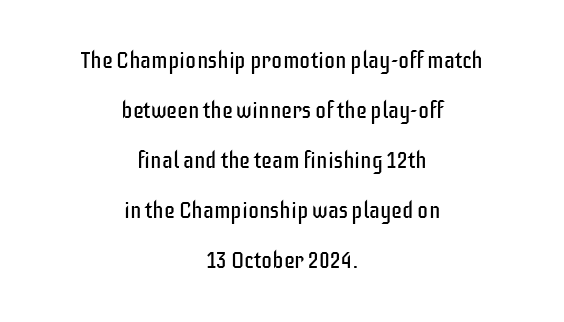
Q: Is the text bold? A: No.
Q: Is the text italic (slanted)? A: No, it is upright.
Q: Is the text underlined? A: No.
Q: How is the paragraph aligned? A: Centered.
Q: Is the spacing between letters normal or unusually wide? A: Normal.
Q: Is the spacing between lines tight, normal or loose? A: Loose.
